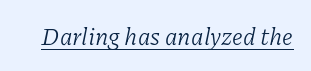
Q: Is the text bold? A: No.
Q: Is the text italic (slanted)? A: Yes, it leans right by about 11 degrees.
Q: Is the text underlined? A: Yes.
Q: Is the spacing between letters normal or unusually wide? A: Normal.
